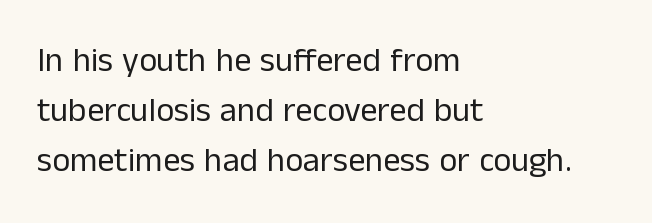
{"serif": "no", "italic": "no", "bold": "no", "weight": "regular", "width": "normal", "stroke_contrast": "low", "x_height": "medium", "monospaced": "no", "underline": "no", "align": "left", "line_spacing": "normal", "line_spacing_ratio": 1.47, "letter_spacing": "normal", "letter_spacing_em": 0.0, "glyph_px": 34}
